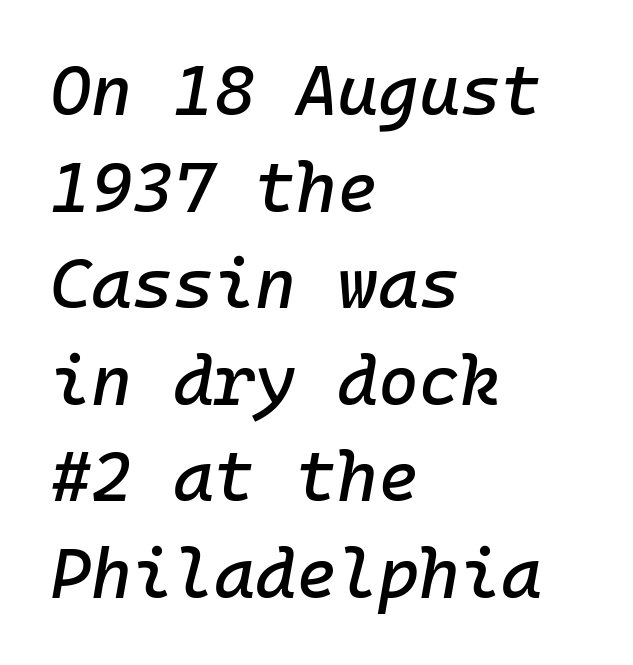
{"italic": "yes", "lean": "right", "slant_degrees": 10, "width": "normal", "stroke_contrast": "low", "x_height": "medium", "monospaced": "yes", "underline": "no", "align": "left", "line_spacing": "normal", "line_spacing_ratio": 1.38, "letter_spacing": "normal", "letter_spacing_em": 0.0, "glyph_px": 70}
